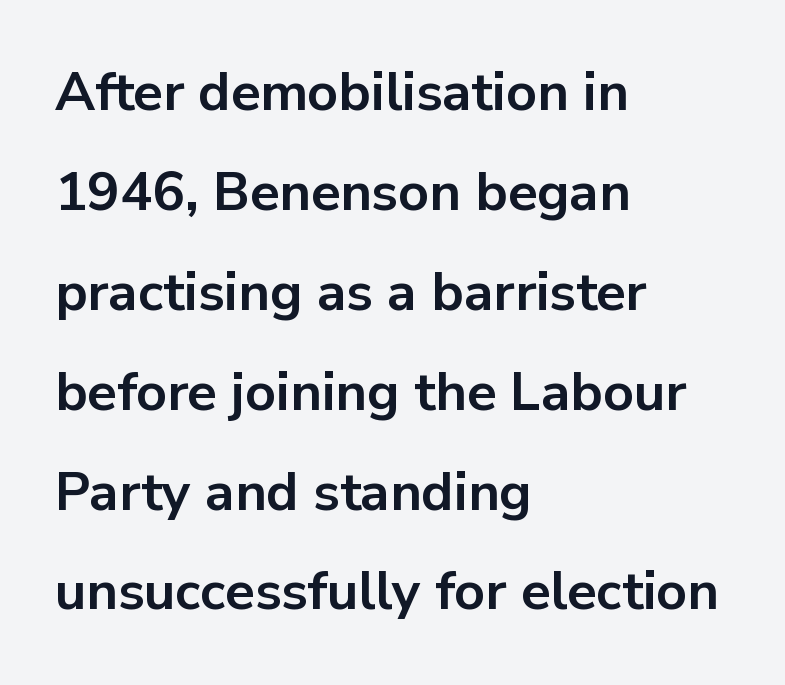
{"serif": "no", "italic": "no", "bold": "yes", "weight": "bold", "width": "normal", "stroke_contrast": "low", "x_height": "medium", "monospaced": "no", "underline": "no", "align": "left", "line_spacing_ratio": 1.85, "letter_spacing": "normal", "letter_spacing_em": 0.0, "glyph_px": 54}
